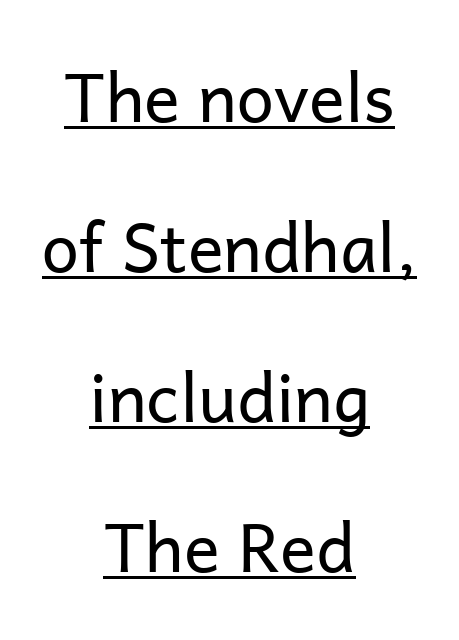
Q: Is the text bold? A: No.
Q: Is the text italic (slanted)? A: No, it is upright.
Q: Is the typeface a serif or a sans-serif typeface? A: Sans-serif.
Q: Is the text underlined? A: Yes.
Q: How is the paragraph aligned? A: Centered.
Q: Is the spacing between letters normal or unusually wide? A: Normal.
Q: Is the spacing between lines tight, normal or loose? A: Loose.
Q: Width (condensed, normal, or wide)? A: Normal.
Q: Stroke contrast? A: Low.
Q: x-height? A: Medium.
Q: Monospaced? A: No.
